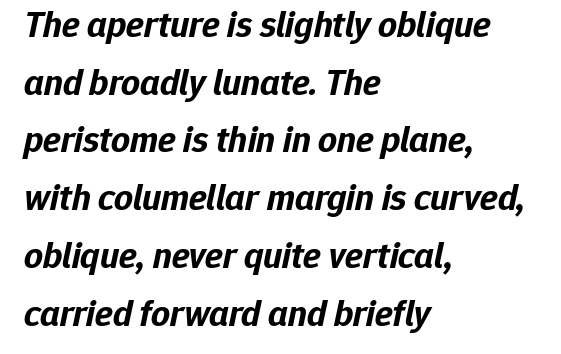
The image shows 37 px bold type, italic (leaning right); set left-aligned, normal line spacing (1.56x), normal letter spacing, not underlined; low stroke contrast and a medium x-height.
